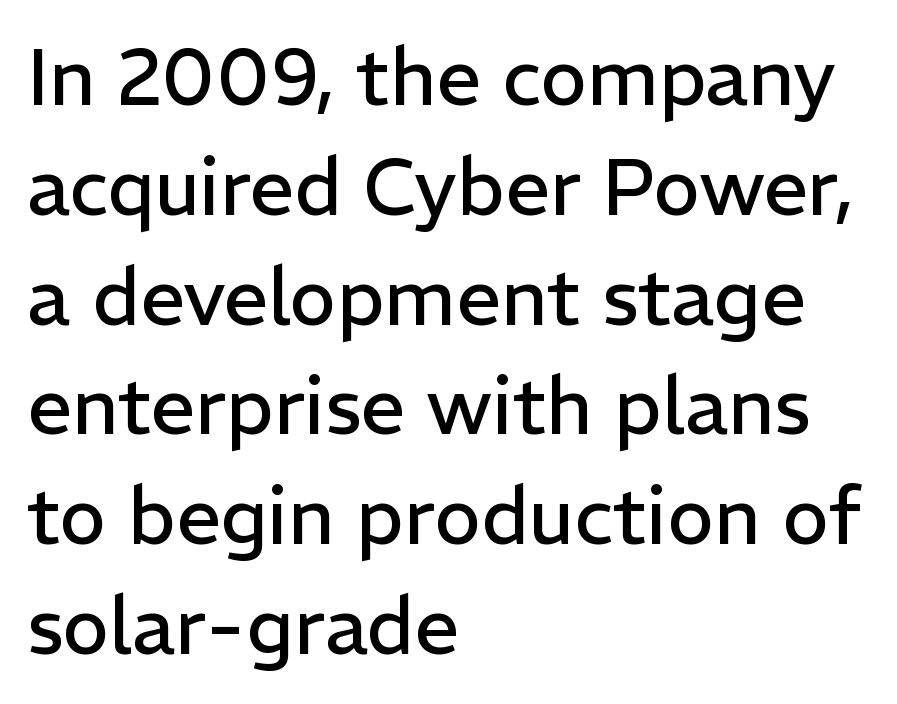
Q: Is the text bold? A: No.
Q: Is the text italic (slanted)? A: No, it is upright.
Q: Is the typeface a serif or a sans-serif typeface? A: Sans-serif.
Q: Is the text underlined? A: No.
Q: How is the paragraph aligned? A: Left-aligned.
Q: Is the spacing between letters normal or unusually wide? A: Normal.
Q: Is the spacing between lines tight, normal or loose? A: Normal.
Q: Width (condensed, normal, or wide)? A: Normal.
Q: Stroke contrast? A: Low.
Q: x-height? A: Medium.
Q: Monospaced? A: No.
